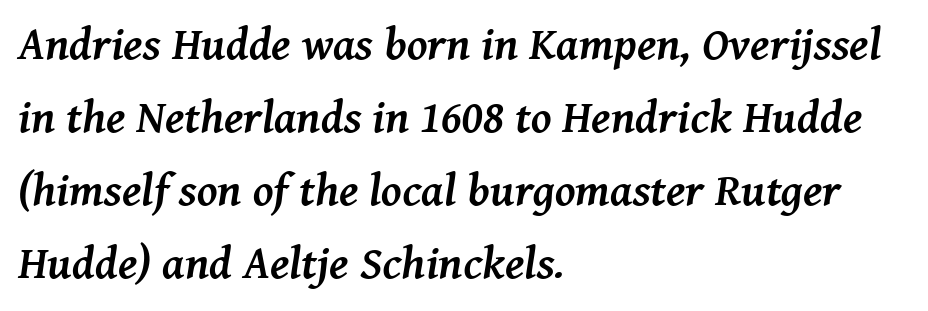
Is this a fixed-width face? No — the glyphs have proportional, varying widths. Each row of text sits above clean, open space. Short and long lines alike share a common starting point at left. In terms of letterform style, serifs are clearly present. These lines were composed using italics.
